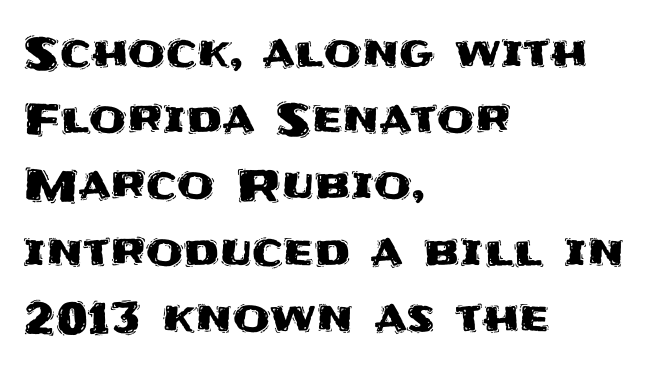
Q: Is the text italic (slanted)? A: No, it is upright.
Q: Is the typeface a serif or a sans-serif typeface? A: Sans-serif.
Q: Is the text underlined? A: No.
Q: How is the paragraph aligned? A: Left-aligned.
Q: Is the spacing between letters normal or unusually wide? A: Normal.
Q: Is the spacing between lines tight, normal or loose? A: Normal.
Q: Width (condensed, normal, or wide)? A: Normal.
Q: Stroke contrast? A: Medium.
Q: x-height? A: Large.
Q: Monospaced? A: No.
